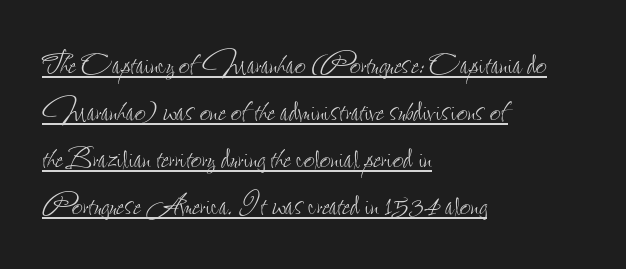
{"bold": "no", "weight": "thin", "width": "condensed", "stroke_contrast": "low", "x_height": "small", "monospaced": "no", "underline": "yes", "align": "left", "line_spacing_ratio": 1.24, "letter_spacing": "normal", "letter_spacing_em": 0.0, "glyph_px": 38}
